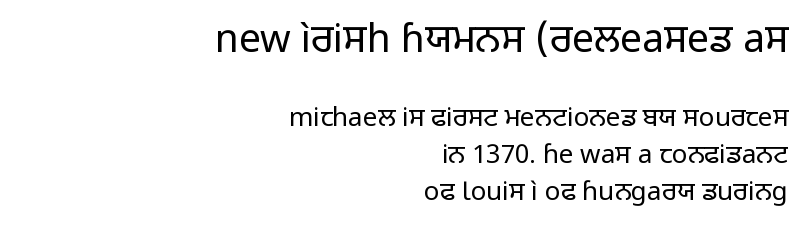
Character widths vary here, with narrow letters taking less room than wide ones. Type without underlining. In terms of leading, this rendering sits right in the middle. Top chunk: large. Bottom chunk: small. In terms of letterform style, serifs are entirely absent.
